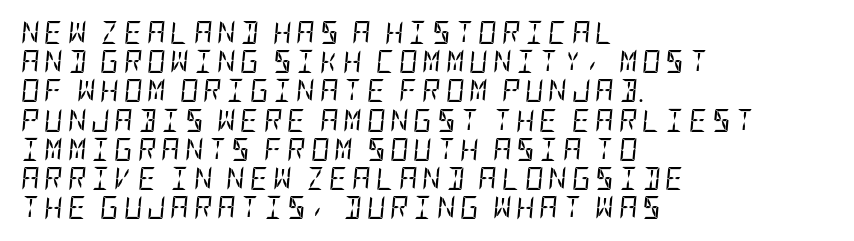
The image shows 23 px text type, italic (leaning right); set left-aligned, normal line spacing (1.27x), unusually wide letter spacing (+0.2 em), not underlined.
